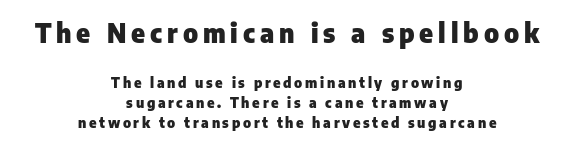
The image shows 26 px bold type, upright; set centered, normal line spacing (1.41x), not underlined; the first (top) block is 1.86x larger.
